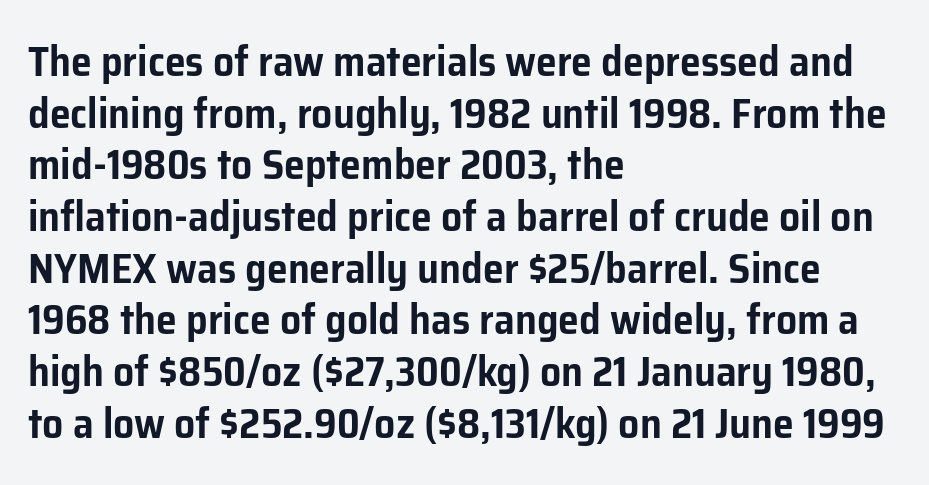
The lettering holds an erect, upright posture throughout. The passage is arranged the way most books set body copy — flush left. The letters advance in unequal steps, a hallmark of proportional type. Honestly, the letter spacing is just normal — you wouldn't notice it. The rendering shows plain stroke endings on the letterforms — a sans-serif design.
